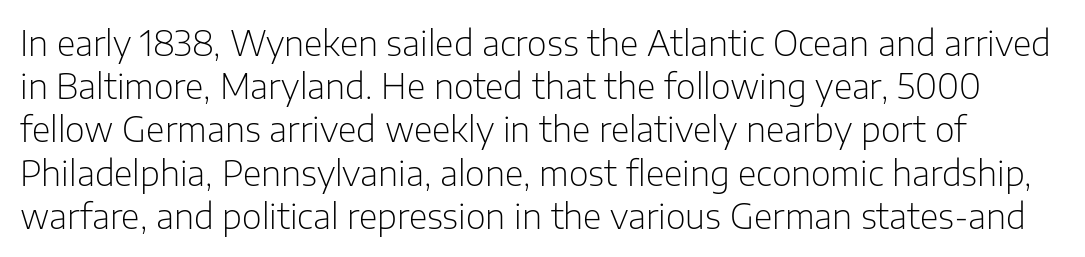
Tracking value appears to be zero — textbook default spacing. A sans-serif font was chosen for this passage. The string is rendered with underlining switched off. The specimen reads as upright at a glance. Think of a printed novel: that variable character pitch is what you see here.
